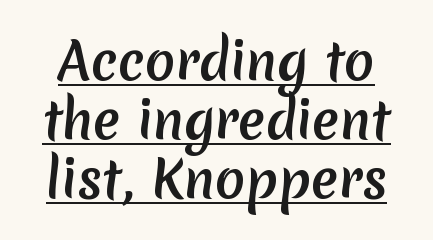
Is this a fixed-width face? No — the glyphs have proportional, varying widths. You could call the tracking neutral — neither tight nor loose. Looks like someone drew a line under every word here. Grotesque or geometric, the face here clearly has no serifs.
